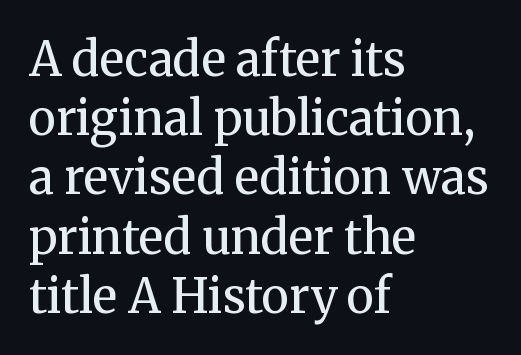
The letters carry serifs — small finishing strokes at the ends of their stems. The lines are quadded left. Note the varied advance widths — an 'i' is clearly narrower than an 'm'. Descender tails drop into unmarked territory. Look at the tracking — it's just the regular setting, nothing added. Leading: standard.
